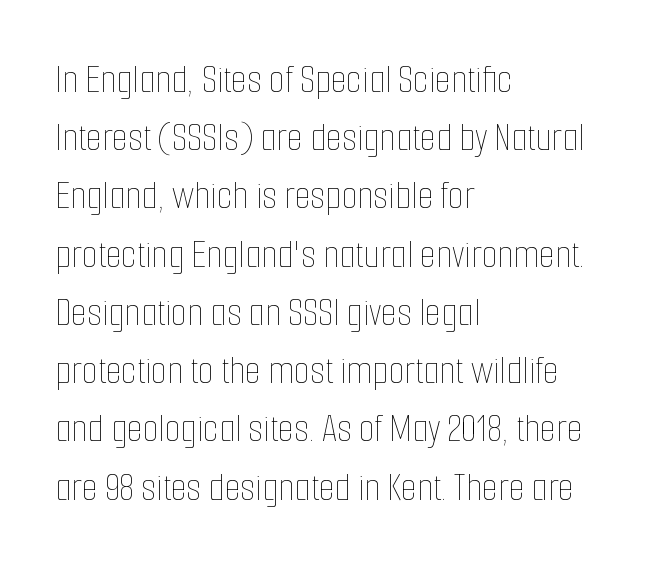
Leading: standard. Summary of weight: not heavy and not bold. Nothing unusual about the tracking: characters are spaced as the font intends. The rendering uses natural spacing where letterforms have individual widths. Typeset ragged right — the left edge is the straight one. The baseline area is clear.
